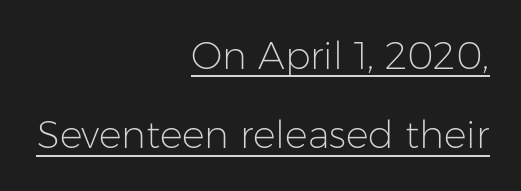
Q: Is the text bold? A: No.
Q: Is the text italic (slanted)? A: No, it is upright.
Q: Is the typeface a serif or a sans-serif typeface? A: Sans-serif.
Q: Is the text underlined? A: Yes.
Q: How is the paragraph aligned? A: Right-aligned.
Q: Is the spacing between letters normal or unusually wide? A: Normal.
Q: Is the spacing between lines tight, normal or loose? A: Loose.
Q: Width (condensed, normal, or wide)? A: Normal.
Q: Stroke contrast? A: Low.
Q: x-height? A: Medium.
Q: Monospaced? A: No.
